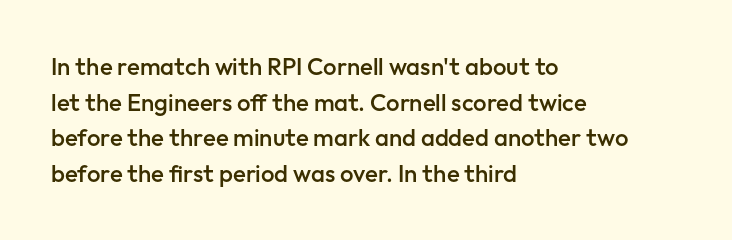
{"italic": "no", "bold": "semi", "underline": "no", "align": "left", "line_spacing": "normal", "line_spacing_ratio": 1.48, "letter_spacing": "normal", "letter_spacing_em": 0.0, "glyph_px": 24}
